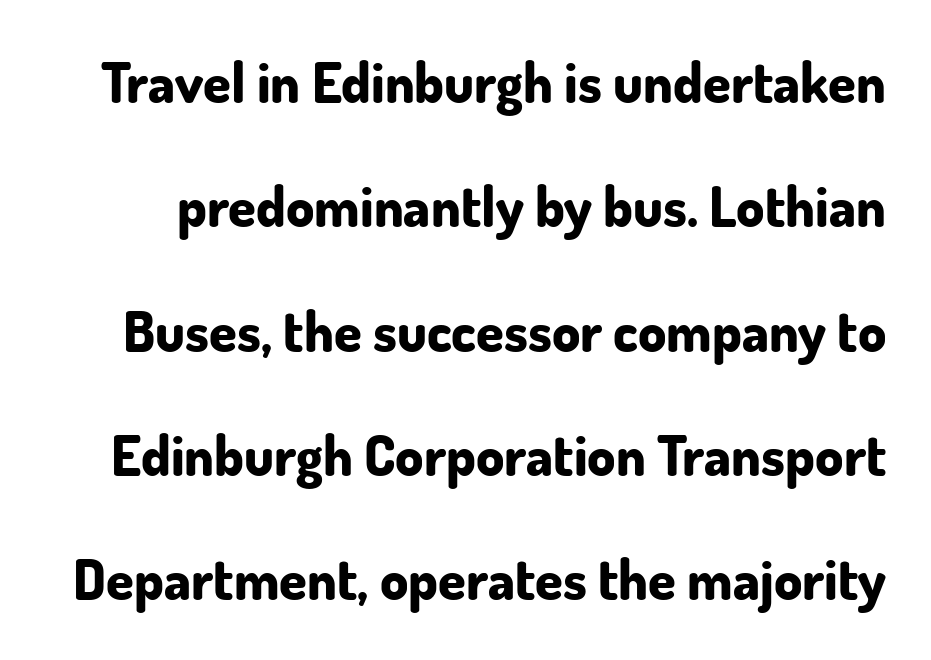
{"serif": "no", "italic": "no", "bold": "yes", "weight": "bold", "width": "normal", "stroke_contrast": "low", "x_height": "small", "monospaced": "no", "underline": "no", "line_spacing": "loose", "line_spacing_ratio": 2.22, "letter_spacing": "normal", "letter_spacing_em": 0.0, "glyph_px": 56}
